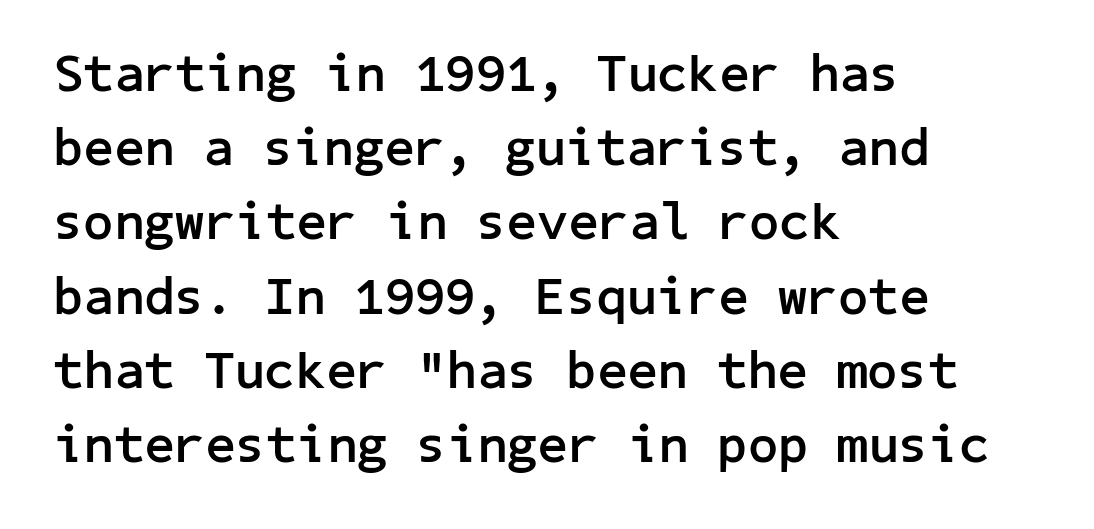
The image shows 53 px semibold sans-serif type, upright; set left-aligned, normal line spacing (1.4x), normal letter spacing, not underlined; low stroke contrast and a medium x-height.
